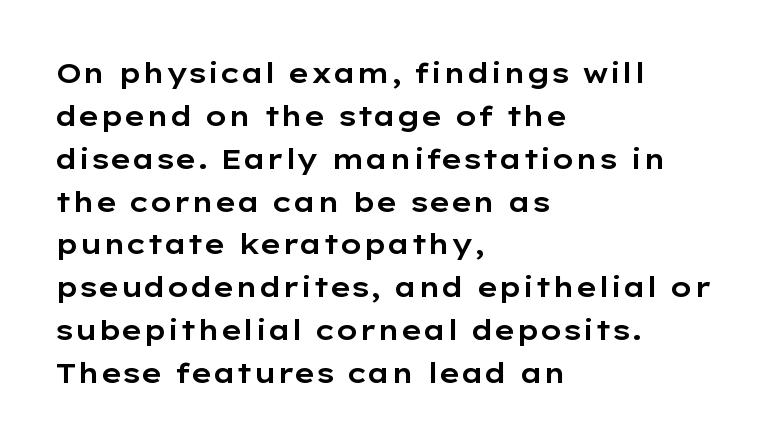
In terms of letterspacing, this is plain default setting. Whoever set this chose a conventional vertical rhythm. Is this a sans? Yes — the strokes have no serifs. Any mark beneath the type? The region is blank. Nope, not italic — everything's standing straight.
